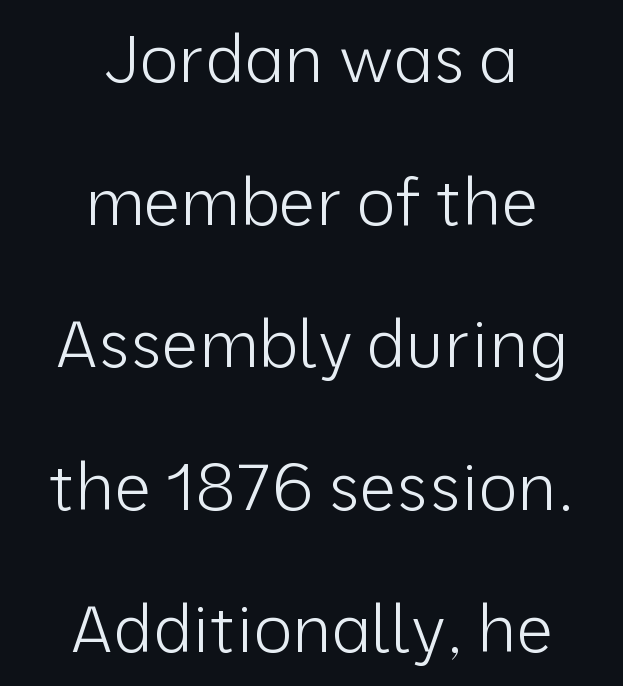
Q: Is the text bold? A: No.
Q: Is the text italic (slanted)? A: No, it is upright.
Q: Is the typeface a serif or a sans-serif typeface? A: Sans-serif.
Q: Is the text underlined? A: No.
Q: How is the paragraph aligned? A: Centered.
Q: Is the spacing between letters normal or unusually wide? A: Normal.
Q: Is the spacing between lines tight, normal or loose? A: Loose.
Q: Width (condensed, normal, or wide)? A: Normal.
Q: Stroke contrast? A: Low.
Q: x-height? A: Medium.
Q: Monospaced? A: No.
